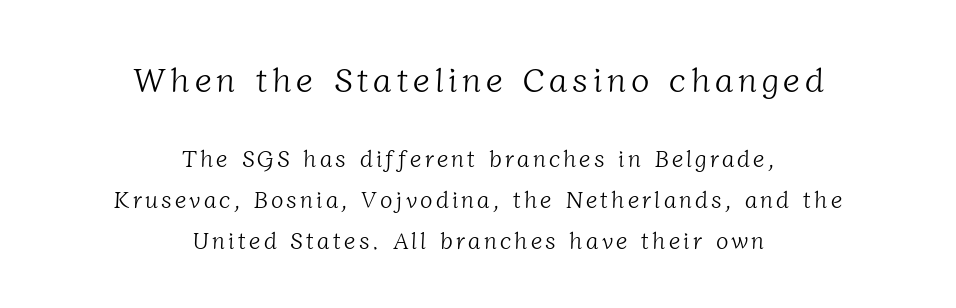
Compared with a flush-left layout, this one balances lines on the center instead. The face used here is proportionally spaced, like ordinary book or web type. Serifs: yes, visible at the terminals of the letterforms. A clean baseline with only descenders dipping below it. Size hierarchy here favors the leading block over the trailing one. Ink coverage per letter is moderate at most.
